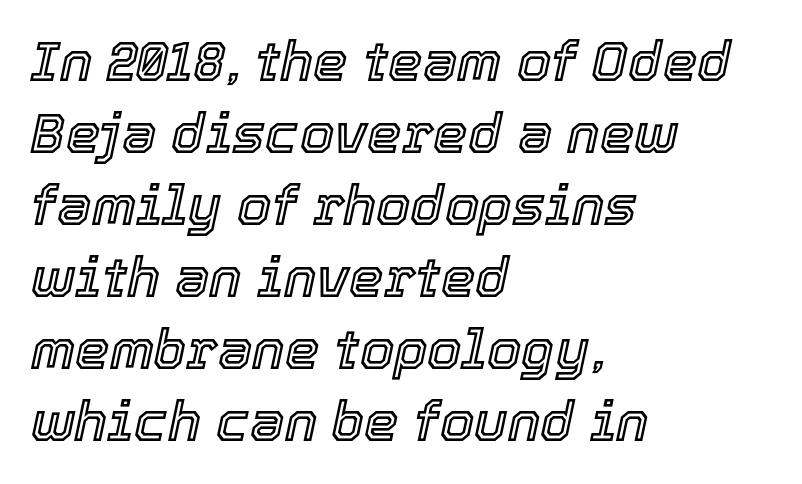
{"italic": "yes", "lean": "right", "slant_degrees": 12, "width": "normal", "x_height": "medium", "monospaced": "no", "underline": "no", "align": "left", "line_spacing": "normal", "line_spacing_ratio": 1.31, "letter_spacing": "normal", "letter_spacing_em": 0.0, "glyph_px": 55}
